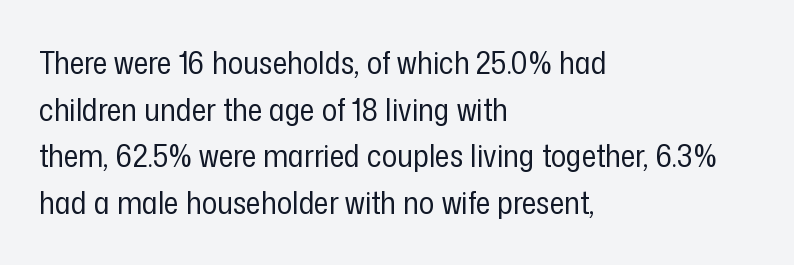
{"serif": "no", "italic": "no", "bold": "no", "weight": "regular", "width": "condensed", "stroke_contrast": "low", "x_height": "medium", "monospaced": "no", "underline": "no", "align": "left", "line_spacing": "normal", "line_spacing_ratio": 1.46, "letter_spacing": "normal", "letter_spacing_em": 0.0, "glyph_px": 32}
